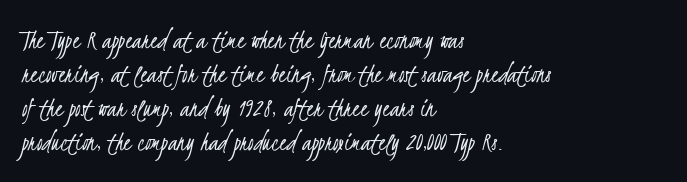
{"serif": "no", "bold": "no", "weight": "light", "width": "condensed", "stroke_contrast": "low", "x_height": "small", "monospaced": "no", "underline": "no", "align": "left", "line_spacing_ratio": 1.21, "letter_spacing": "normal", "letter_spacing_em": 0.0, "glyph_px": 28}
